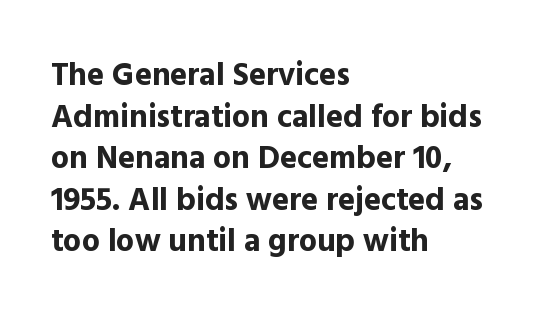
The image shows 32 px bold sans-serif type, upright; set left-aligned, normal line spacing (1.3x), normal letter spacing, not underlined; a medium x-height.
